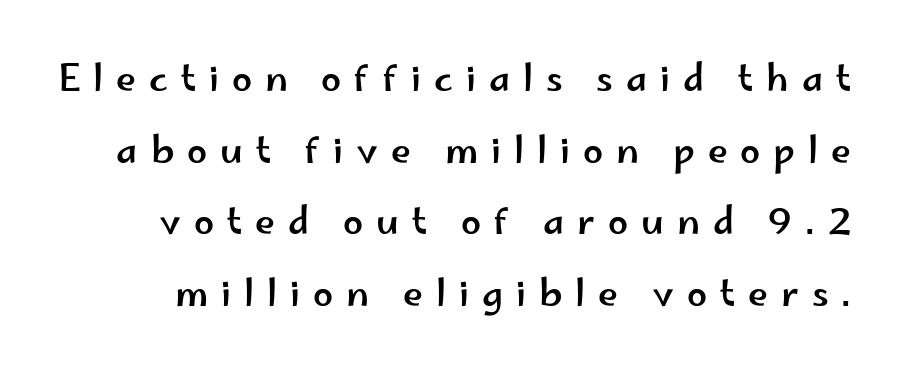
The image shows 36 px wide sans-serif type, upright; set loose line spacing (1.99x), unusually wide letter spacing (+0.36 em), not underlined; low stroke contrast and a small x-height.
